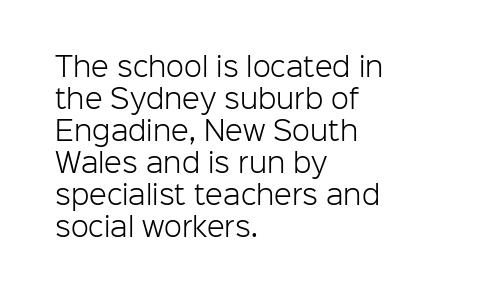
Q: Is the text bold? A: No.
Q: Is the text italic (slanted)? A: No, it is upright.
Q: Is the text underlined? A: No.
Q: How is the paragraph aligned? A: Left-aligned.
Q: Is the spacing between letters normal or unusually wide? A: Normal.
